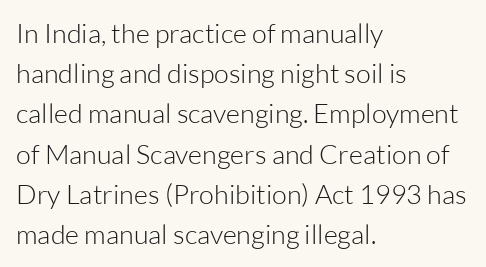
{"italic": "no", "bold": "no", "underline": "no", "align": "left", "line_spacing": "normal", "line_spacing_ratio": 1.49, "letter_spacing": "normal", "letter_spacing_em": 0.0, "glyph_px": 27}
